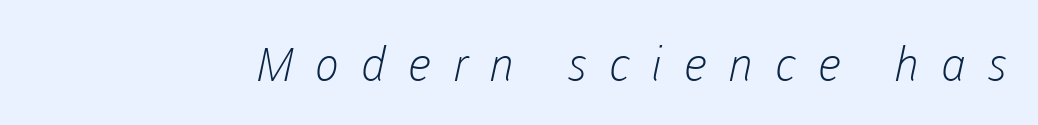
{"serif": "no", "bold": "no", "weight": "light", "width": "normal", "stroke_contrast": "low", "x_height": "medium", "monospaced": "no", "underline": "no", "letter_spacing": "wide", "letter_spacing_em": 0.45, "glyph_px": 47}
